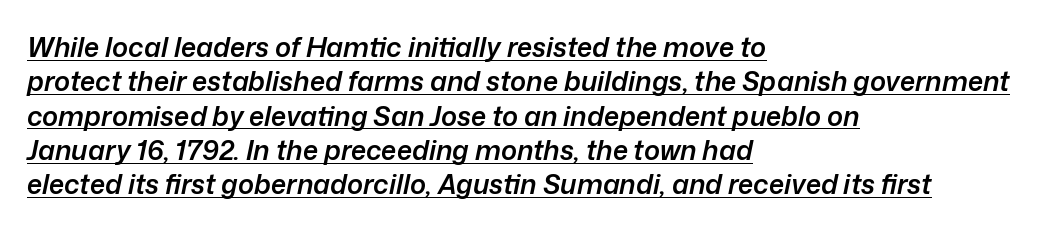
The image shows 27 px text type, italic (leaning right); set left-aligned, normal line spacing (1.27x), normal letter spacing, underlined.
